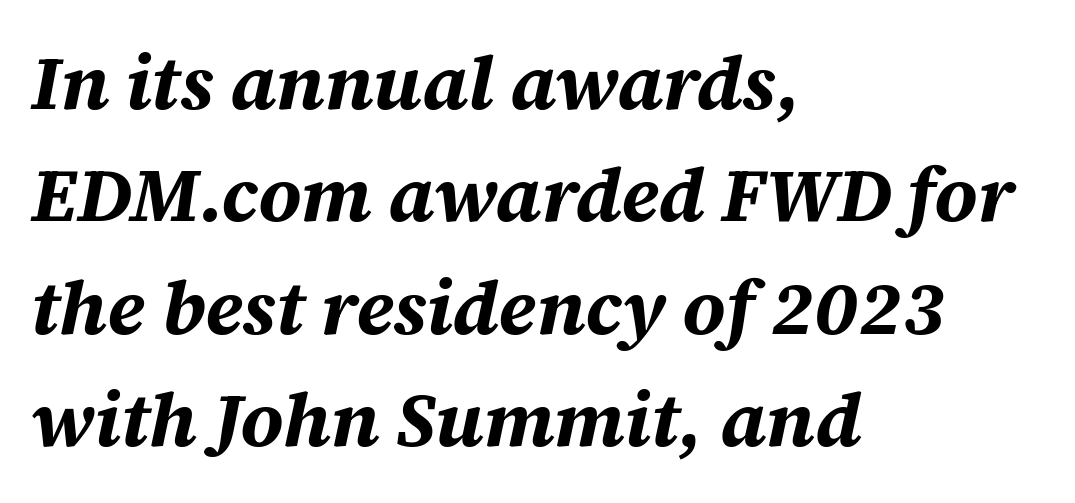
Q: Is the text bold? A: Yes.
Q: Is the text italic (slanted)? A: Yes, it leans right by about 12 degrees.
Q: Is the text underlined? A: No.
Q: How is the paragraph aligned? A: Left-aligned.
Q: Is the spacing between letters normal or unusually wide? A: Normal.
Q: Is the spacing between lines tight, normal or loose? A: Normal.
Q: Width (condensed, normal, or wide)? A: Normal.
Q: Stroke contrast? A: Medium.
Q: x-height? A: Large.
Q: Monospaced? A: No.
